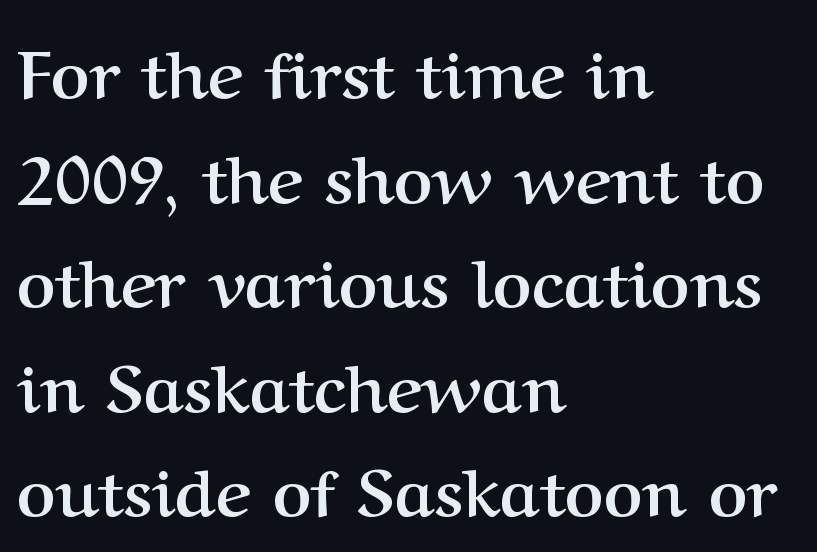
Q: Is the text bold? A: Yes.
Q: Is the text italic (slanted)? A: No, it is upright.
Q: Is the typeface a serif or a sans-serif typeface? A: Serif.
Q: Is the text underlined? A: No.
Q: How is the paragraph aligned? A: Left-aligned.
Q: Is the spacing between letters normal or unusually wide? A: Normal.
Q: Is the spacing between lines tight, normal or loose? A: Normal.
Q: Width (condensed, normal, or wide)? A: Normal.
Q: Stroke contrast? A: Medium.
Q: x-height? A: Medium.
Q: Monospaced? A: No.
